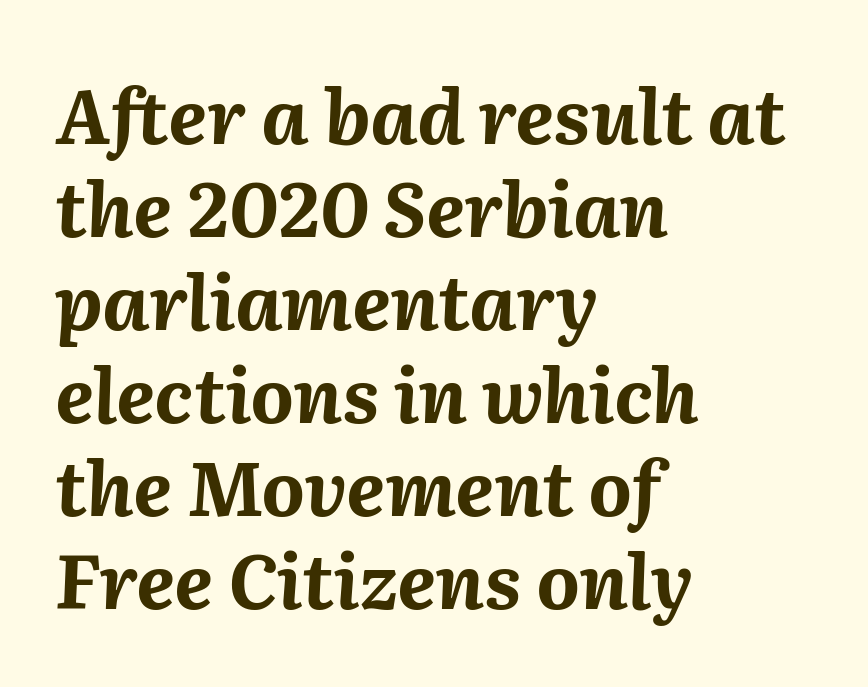
{"italic": "yes", "lean": "right", "slant_degrees": 2, "bold": "yes", "weight": "bold", "width": "normal", "stroke_contrast": "medium", "x_height": "medium", "monospaced": "no", "underline": "no", "align": "left", "line_spacing_ratio": 1.24, "letter_spacing": "normal", "letter_spacing_em": 0.0, "glyph_px": 75}
